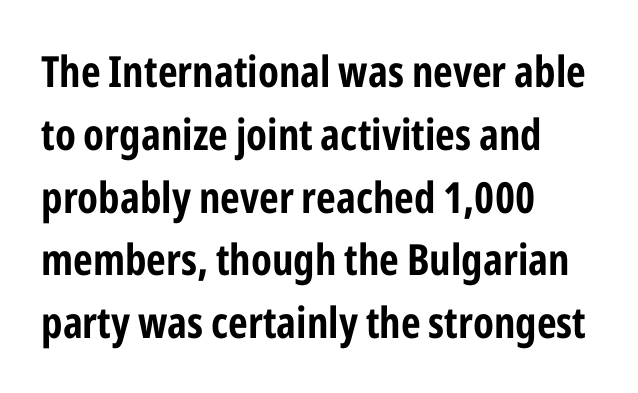
The image shows 43 px bold, condensed sans-serif type, upright; set left-aligned, normal line spacing (1.46x), normal letter spacing, not underlined; low stroke contrast and a medium x-height.
